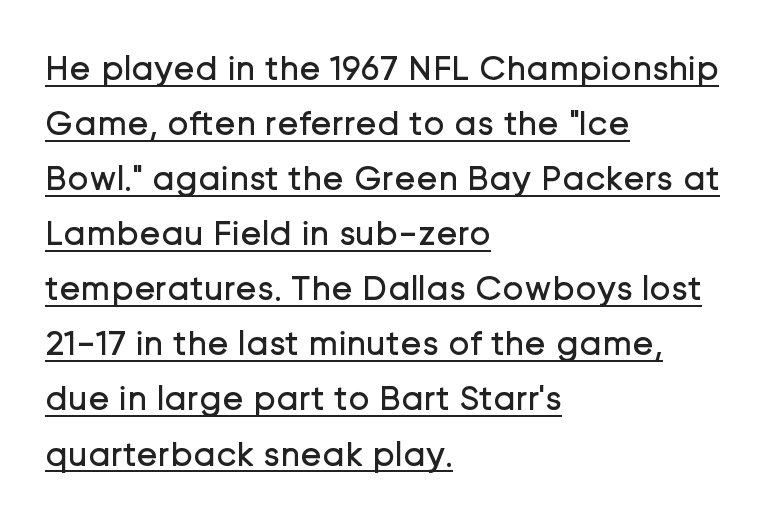
{"serif": "no", "italic": "no", "bold": "no", "weight": "regular", "width": "normal", "stroke_contrast": "low", "x_height": "medium", "monospaced": "no", "underline": "yes", "align": "left", "line_spacing": "normal", "line_spacing_ratio": 1.53, "letter_spacing": "normal", "letter_spacing_em": 0.0, "glyph_px": 36}
